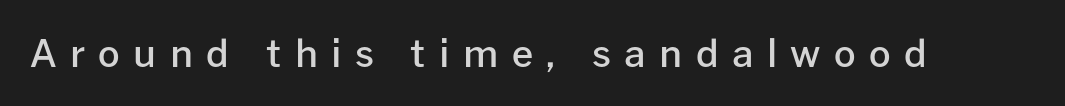
{"serif": "no", "italic": "no", "bold": "semi", "weight": "semibold", "width": "normal", "stroke_contrast": "low", "x_height": "medium", "monospaced": "no", "underline": "no", "letter_spacing": "wide", "letter_spacing_em": 0.35, "glyph_px": 38}
